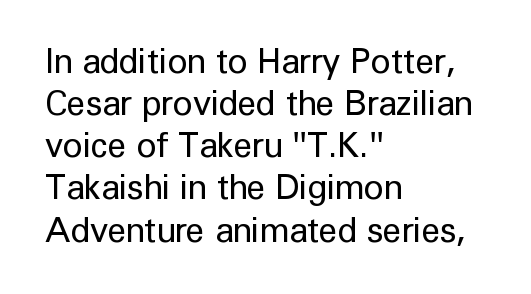
In CSS terms this would be text-align: left. Spacing between characters is what you'd get straight out of the box. These glyphs show unthickened strokes, regular width or finer. This is roman type, the default non-slanted kind.
